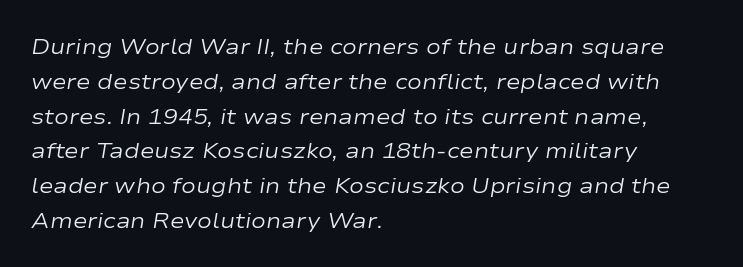
{"italic": "yes", "lean": "right", "slant_degrees": 9, "bold": "no", "underline": "no", "align": "left", "line_spacing": "normal", "line_spacing_ratio": 1.58, "letter_spacing": "normal", "letter_spacing_em": 0.0, "glyph_px": 22}
